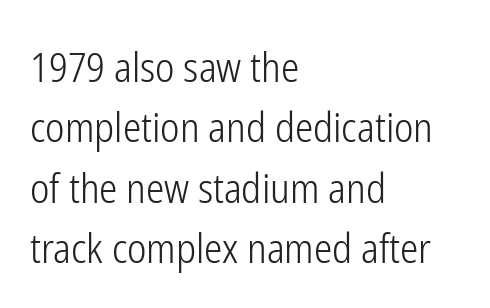
{"serif": "no", "italic": "no", "bold": "no", "weight": "light", "width": "condensed", "stroke_contrast": "low", "x_height": "medium", "monospaced": "no", "underline": "no", "align": "left", "line_spacing": "normal", "line_spacing_ratio": 1.47, "letter_spacing": "normal", "letter_spacing_em": 0.0, "glyph_px": 41}
